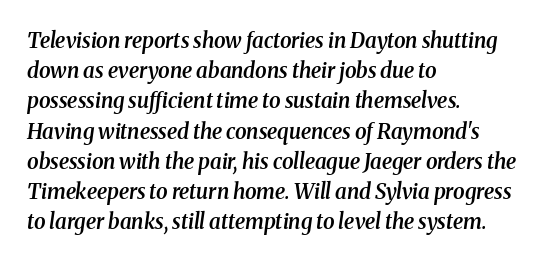
The image shows 21 px text type, italic (leaning right); set left-aligned, normal line spacing (1.44x), normal letter spacing, not underlined.
